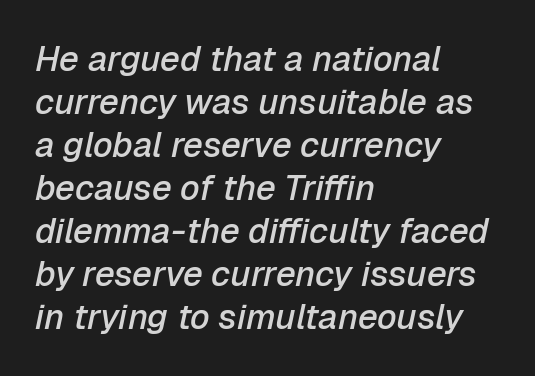
Is the type bold? Partly — it's a semibold, heavier than regular but not fully bold. A student would call this left alignment; a typographer would say flush left, rag right. Caption: standard tracking, unaltered. The rendering applies a slant to the glyphs.
